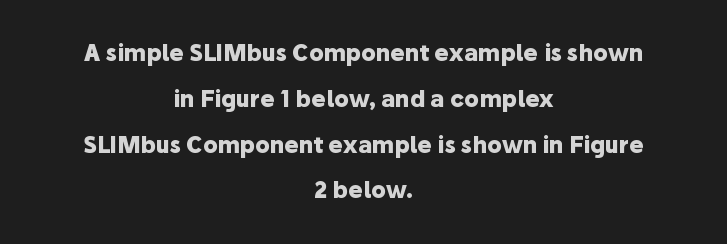
Q: Is the text bold? A: Yes.
Q: Is the text italic (slanted)? A: No, it is upright.
Q: Is the text underlined? A: No.
Q: How is the paragraph aligned? A: Centered.
Q: Is the spacing between letters normal or unusually wide? A: Normal.
Q: Is the spacing between lines tight, normal or loose? A: Loose.
